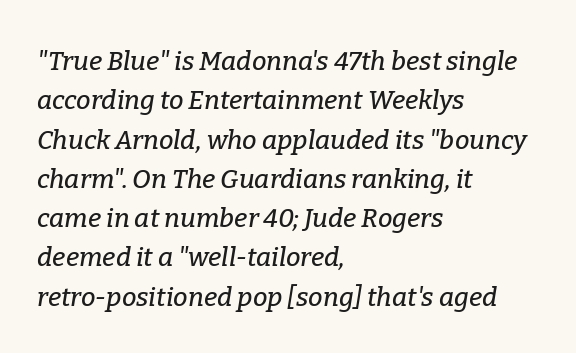
Honestly, the row spacing looks completely unremarkable. Emphasis-style slanted type is in use. The letters sit at their default tracking, neither squeezed nor spread. The gap between lines stays unmarked. Where is the straight margin? On the left.
